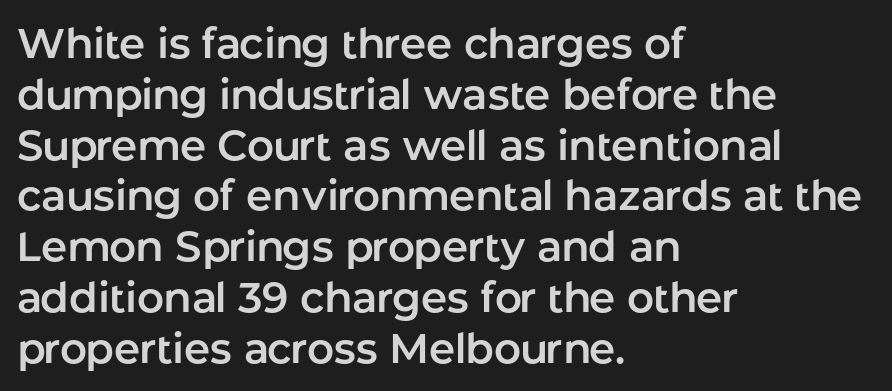
The image shows 42 px sans-serif type, upright; set left-aligned, line spacing 1.21x, normal letter spacing, not underlined; low stroke contrast and a medium x-height.
